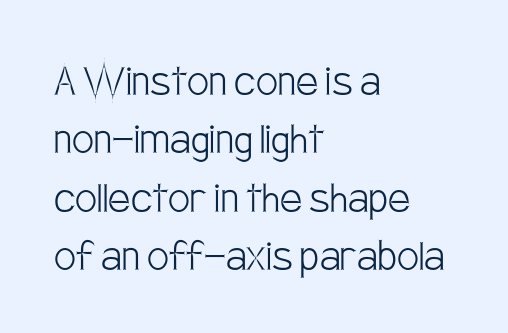
{"serif": "no", "italic": "no", "bold": "no", "weight": "light", "width": "condensed", "stroke_contrast": "low", "x_height": "large", "monospaced": "no", "underline": "no", "align": "left", "line_spacing_ratio": 1.19, "letter_spacing": "normal", "letter_spacing_em": 0.0, "glyph_px": 49}
